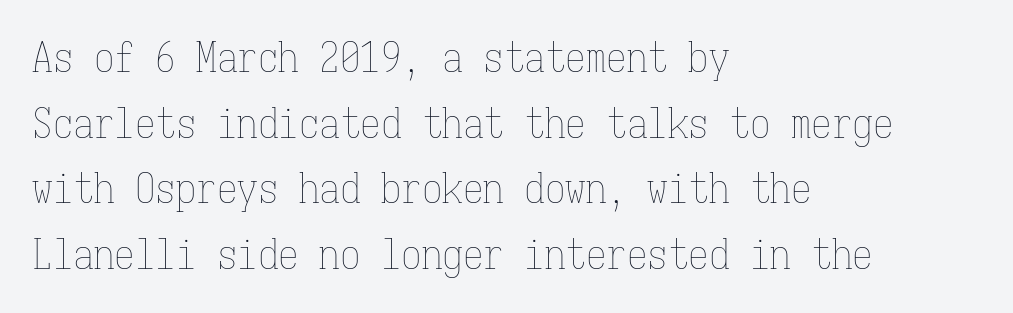
Q: Is the text bold? A: No.
Q: Is the text italic (slanted)? A: No, it is upright.
Q: Is the text underlined? A: No.
Q: How is the paragraph aligned? A: Left-aligned.
Q: Is the spacing between letters normal or unusually wide? A: Normal.
Q: Is the spacing between lines tight, normal or loose? A: Normal.
Q: Width (condensed, normal, or wide)? A: Condensed.
Q: Stroke contrast? A: Low.
Q: x-height? A: Medium.
Q: Monospaced? A: Yes.
